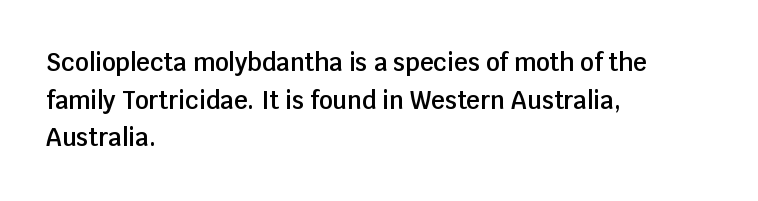
{"italic": "no", "bold": "semi", "underline": "no", "align": "left", "line_spacing": "normal", "line_spacing_ratio": 1.57, "letter_spacing": "normal", "letter_spacing_em": 0.0, "glyph_px": 24}
